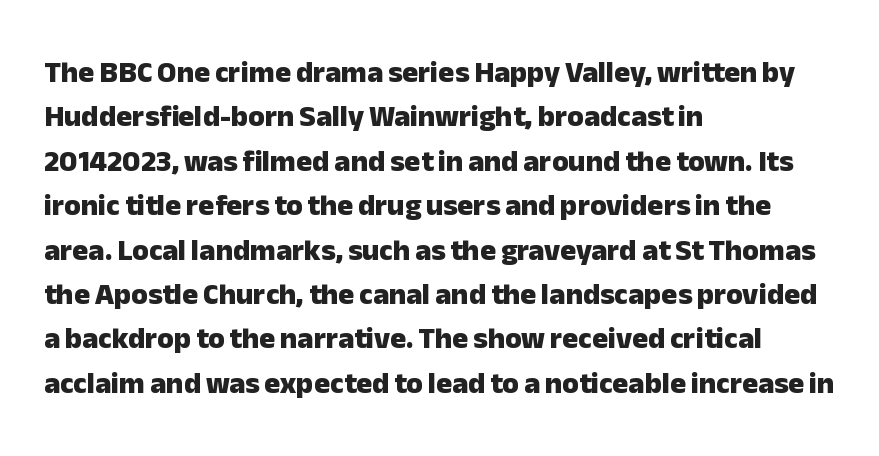
The letters are bold, with thick, heavy strokes. The passage is arranged the way most books set body copy — flush left. No extra tracking has been applied to these lines. This is sans-serif lettering, the kind often seen on screens and signage.
